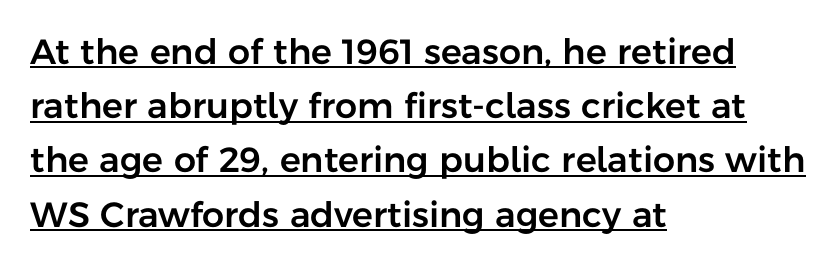
Teacher's note: observe the even left margin — that is flush-left alignment. The face used here is rendered with its standard letterfit. The axis of the letterforms is exactly vertical. Serif or sans? Sans — the stroke terminals are bare.
